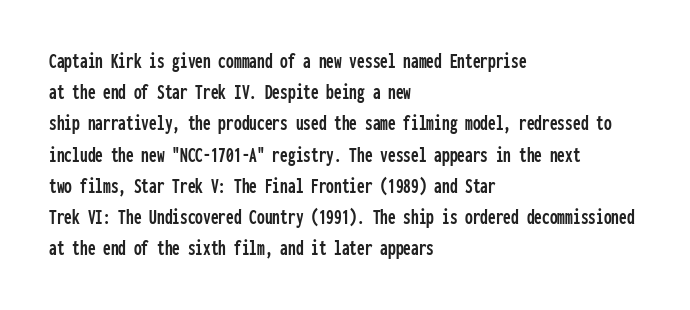
Nope, not italic — everything's standing straight. You could call the tracking neutral — neither tight nor loose. Descenders hang freely into open space. Vertical spacing — default. The compositor pushed each line to the left boundary.
